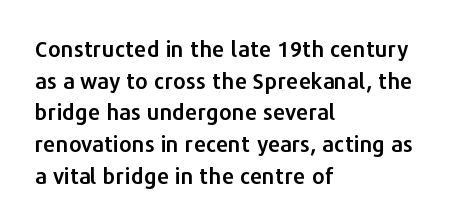
Q: Is the text italic (slanted)? A: No, it is upright.
Q: Is the text underlined? A: No.
Q: How is the paragraph aligned? A: Left-aligned.
Q: Is the spacing between letters normal or unusually wide? A: Normal.
Q: Is the spacing between lines tight, normal or loose? A: Normal.
